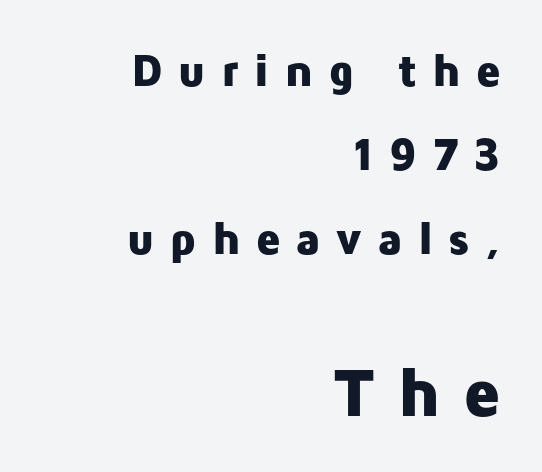
Top chunk: small. Bottom chunk: large. How are the letters spaced? Widely, with obvious added tracking. Each row of text sits above clean, open space. Layout note: lines flush right. The glyphs have the mass of a bold cut.
